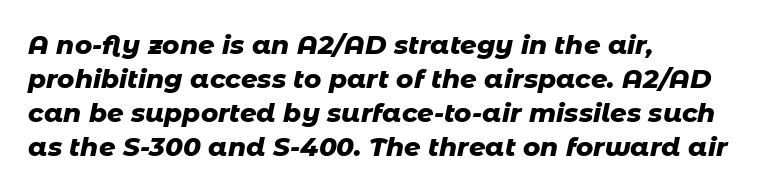
The image shows 26 px bold type, italic (leaning right); set left-aligned, normal line spacing (1.31x), normal letter spacing, not underlined.
